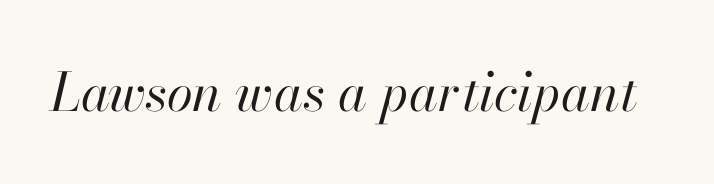
This rendering features lettering with no underline. Compared with typical body copy, the letter spacing here is the same. Proportional: the letters do not fall into vertical columns. Heaviness? Minimal to ordinary, like unemphasized prose. It's the slanting kind of type.
